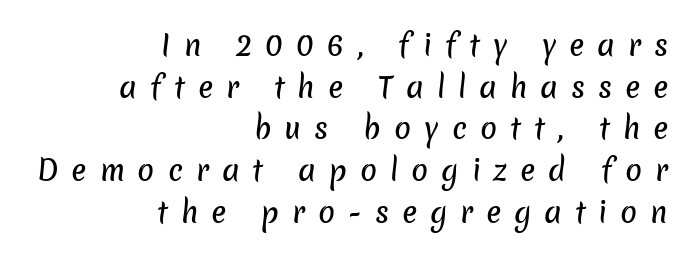
The image shows 28 px sans-serif type; set right-aligned, normal line spacing (1.49x), unusually wide letter spacing (+0.46 em), not underlined; low stroke contrast and a medium x-height.
